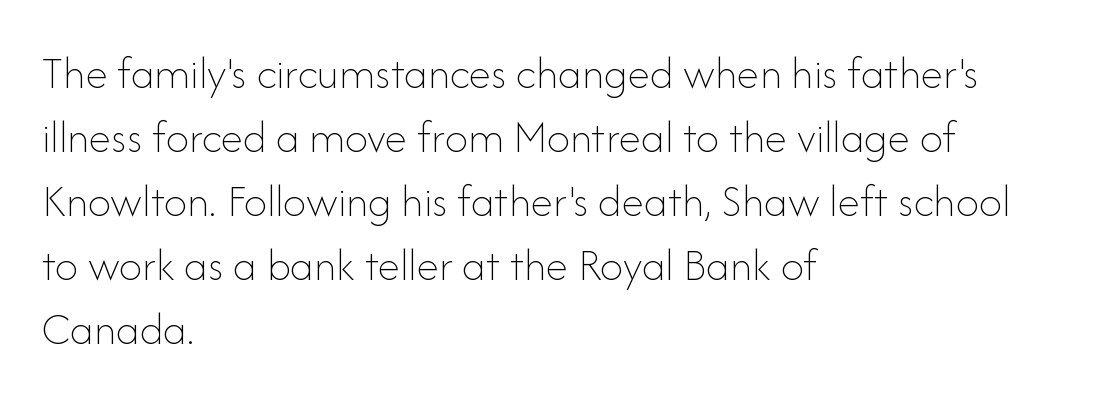
The image shows 46 px thin type, upright; set left-aligned, normal line spacing (1.39x), normal letter spacing, not underlined; low stroke contrast and a small x-height.
